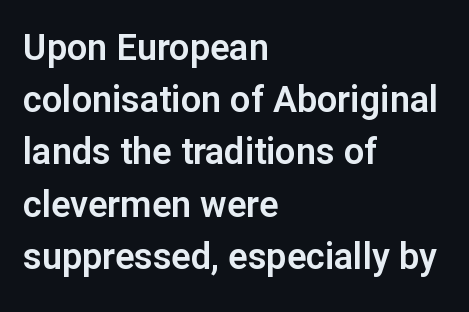
Q: Is the text italic (slanted)? A: No, it is upright.
Q: Is the typeface a serif or a sans-serif typeface? A: Sans-serif.
Q: Is the text underlined? A: No.
Q: How is the paragraph aligned? A: Left-aligned.
Q: Is the spacing between letters normal or unusually wide? A: Normal.
Q: Is the spacing between lines tight, normal or loose? A: Normal.
Q: Width (condensed, normal, or wide)? A: Normal.
Q: Stroke contrast? A: Low.
Q: x-height? A: Medium.
Q: Monospaced? A: No.
